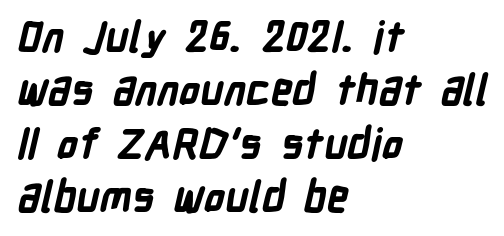
The image shows 42 px bold, condensed sans-serif type; set left-aligned, normal line spacing (1.27x), normal letter spacing, not underlined; low stroke contrast and a medium x-height.
